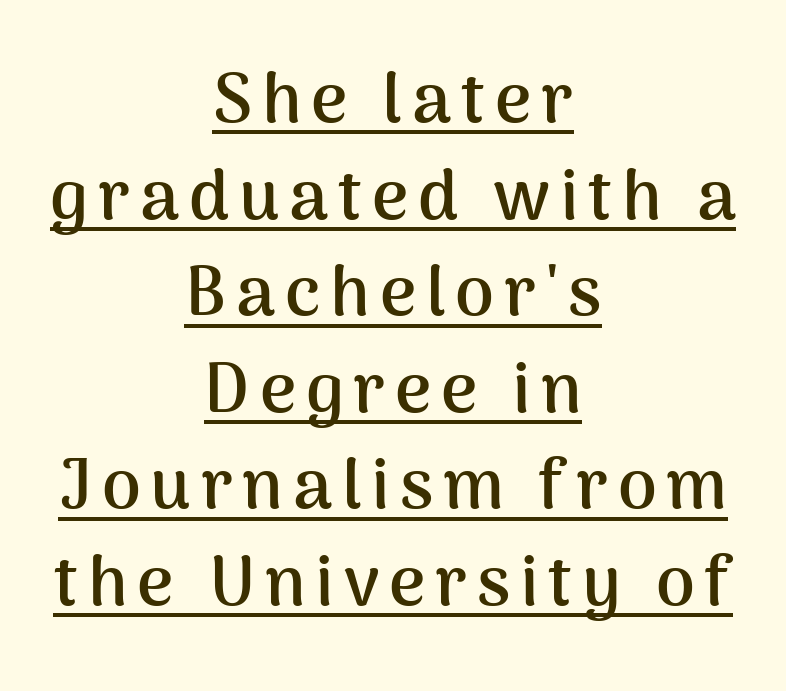
Q: Is the text bold? A: Yes.
Q: Is the text italic (slanted)? A: No, it is upright.
Q: Is the typeface a serif or a sans-serif typeface? A: Sans-serif.
Q: Is the text underlined? A: Yes.
Q: How is the paragraph aligned? A: Centered.
Q: Is the spacing between lines tight, normal or loose? A: Normal.
Q: Width (condensed, normal, or wide)? A: Normal.
Q: Stroke contrast? A: Medium.
Q: x-height? A: Medium.
Q: Monospaced? A: No.
